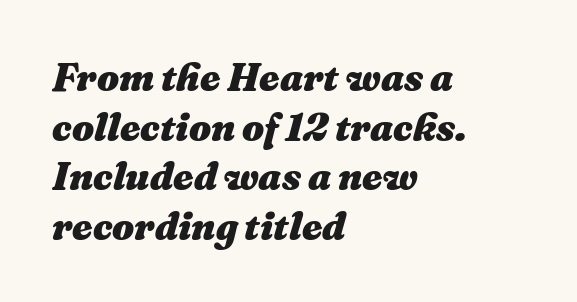
The image shows 39 px heavy type, italic (leaning right); set left-aligned, normal line spacing (1.27x), normal letter spacing, not underlined; medium stroke contrast and a medium x-height.
